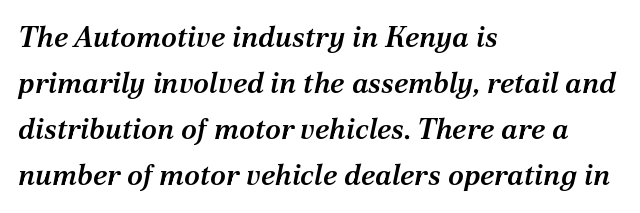
{"serif": "yes", "italic": "yes", "lean": "right", "slant_degrees": 12, "bold": "semi", "weight": "semibold", "width": "normal", "stroke_contrast": "medium", "x_height": "medium", "monospaced": "no", "underline": "no", "align": "left", "line_spacing": "normal", "line_spacing_ratio": 1.59, "letter_spacing": "normal", "letter_spacing_em": 0.0, "glyph_px": 29}
